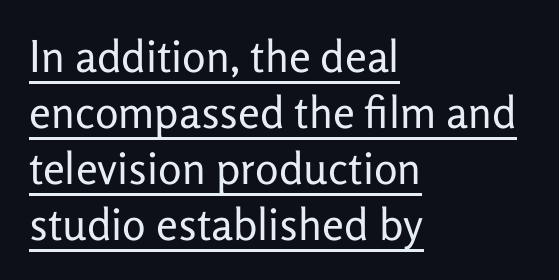
Looks like someone drew a line under every word here. The vertical gap from one line to the next is medium. A student would call this left alignment; a typographer would say flush left, rag right. Each stroke keeps to a modest, everyday thickness or less.
